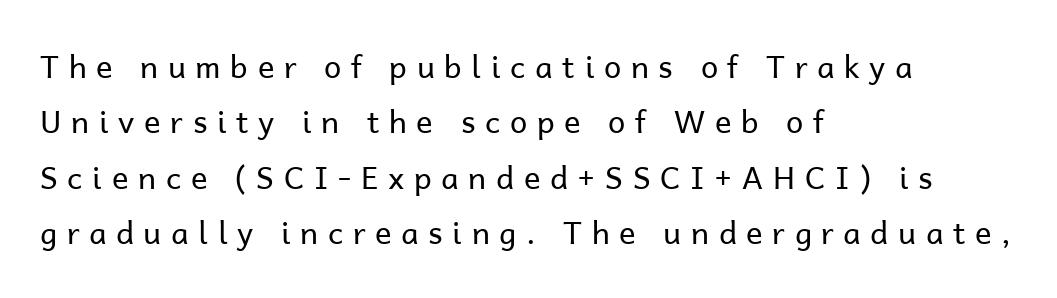
Q: Is the text bold? A: No.
Q: Is the text italic (slanted)? A: No, it is upright.
Q: Is the typeface a serif or a sans-serif typeface? A: Sans-serif.
Q: Is the text underlined? A: No.
Q: How is the paragraph aligned? A: Left-aligned.
Q: Is the spacing between letters normal or unusually wide? A: Unusually wide.
Q: Width (condensed, normal, or wide)? A: Normal.
Q: Stroke contrast? A: Low.
Q: x-height? A: Medium.
Q: Monospaced? A: No.
